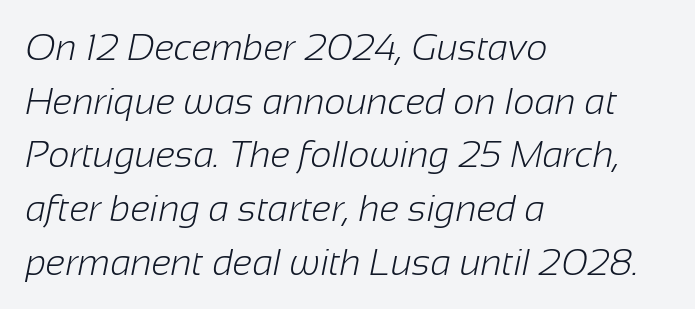
The face used here is proportionally spaced, like ordinary book or web type. Inter-character spacing is left at the font's built-in metrics. The passage shown is not underscored anywhere. Leading: standard. Note: no serifs on the glyphs. The text block is weighted toward the left margin, trailing off unevenly rightward.
